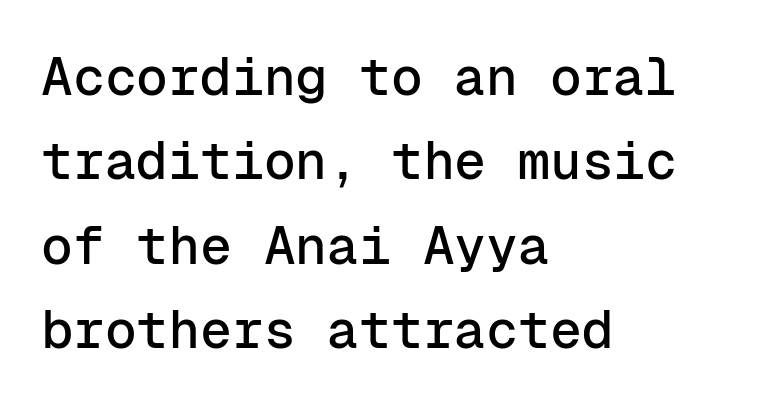
Q: Is the text italic (slanted)? A: No, it is upright.
Q: Is the typeface a serif or a sans-serif typeface? A: Sans-serif.
Q: Is the text underlined? A: No.
Q: How is the paragraph aligned? A: Left-aligned.
Q: Is the spacing between letters normal or unusually wide? A: Normal.
Q: Is the spacing between lines tight, normal or loose? A: Normal.
Q: Width (condensed, normal, or wide)? A: Normal.
Q: Stroke contrast? A: Low.
Q: x-height? A: Medium.
Q: Monospaced? A: Yes.
